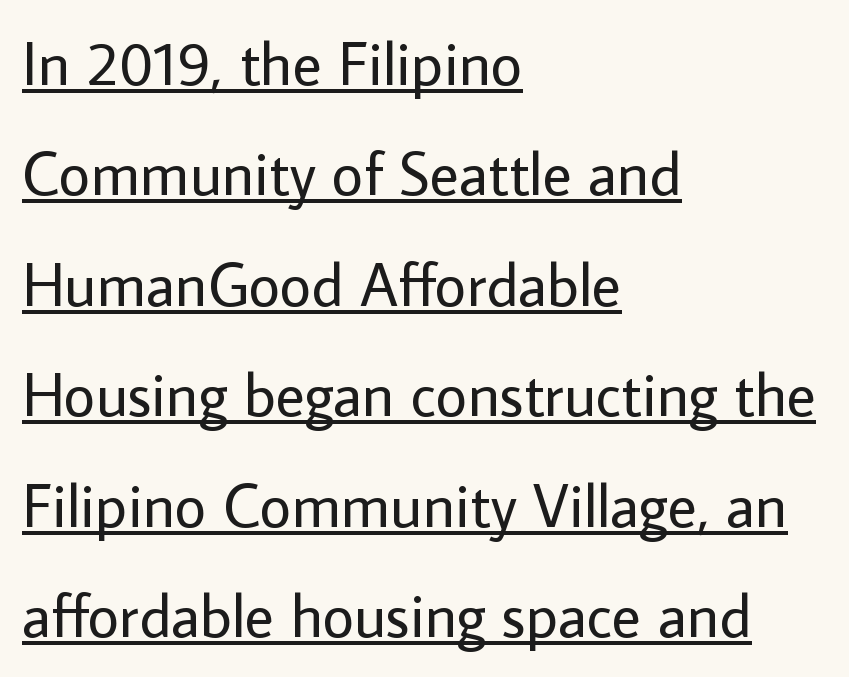
The image shows 61 px regular-weight sans-serif type, upright; set left-aligned, line spacing 1.81x, normal letter spacing, underlined; low stroke contrast and a medium x-height.
